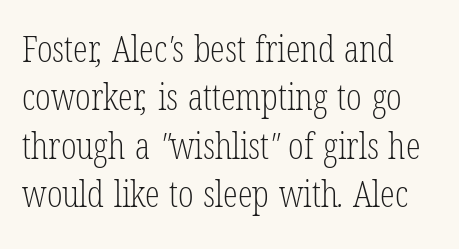
{"serif": "yes", "bold": "no", "weight": "light", "width": "condensed", "stroke_contrast": "low", "x_height": "medium", "monospaced": "no", "underline": "no", "align": "left", "line_spacing": "normal", "line_spacing_ratio": 1.31, "letter_spacing": "normal", "letter_spacing_em": 0.0, "glyph_px": 37}
